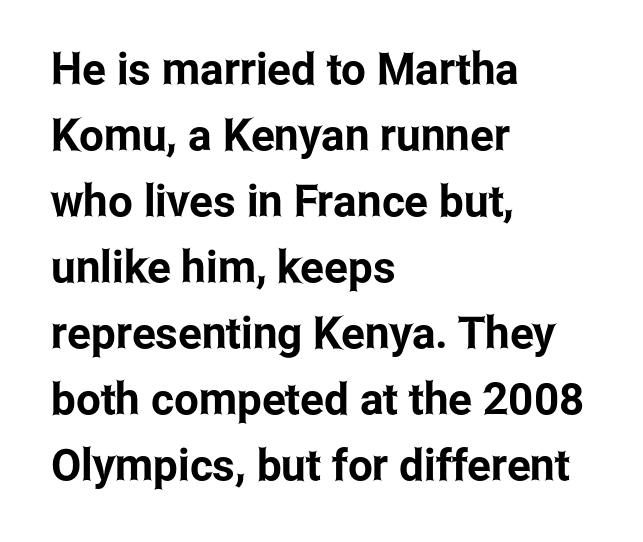
Whoever set this chose a conventional vertical rhythm. The letters carry no serifs — their stems end cleanly without finishing strokes. Every character sits straight up, as roman type does. Here the designer chose a conventional face with non-uniform glyph widths.
